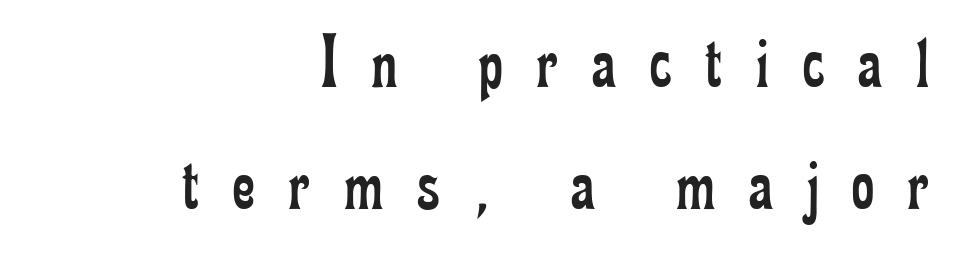
{"serif": "yes", "italic": "no", "bold": "no", "weight": "regular", "width": "condensed", "stroke_contrast": "low", "x_height": "small", "monospaced": "no", "underline": "no", "align": "right", "line_spacing": "normal", "line_spacing_ratio": 1.58, "letter_spacing": "wide", "letter_spacing_em": 0.44, "glyph_px": 77}
